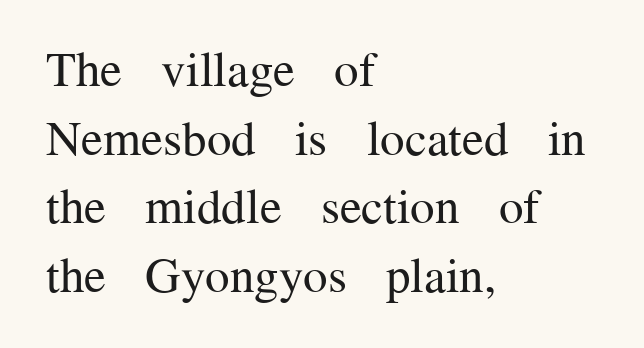
The image shows 49 px regular-weight serif type, upright; set left-aligned, normal line spacing (1.4x), normal letter spacing, not underlined; medium stroke contrast and a medium x-height.
